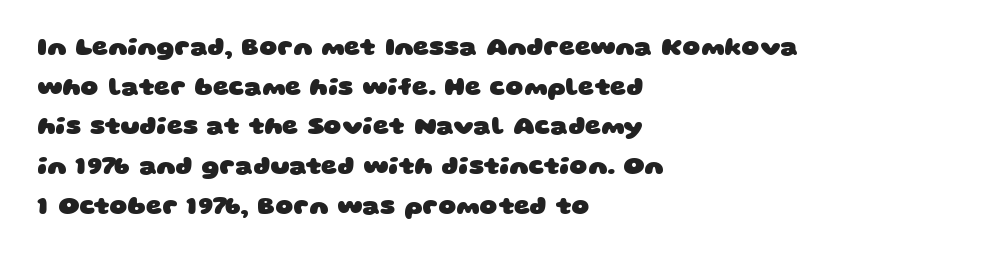
Q: Is the text bold? A: Yes.
Q: Is the text underlined? A: No.
Q: How is the paragraph aligned? A: Left-aligned.
Q: Is the spacing between letters normal or unusually wide? A: Normal.
Q: Is the spacing between lines tight, normal or loose? A: Normal.
